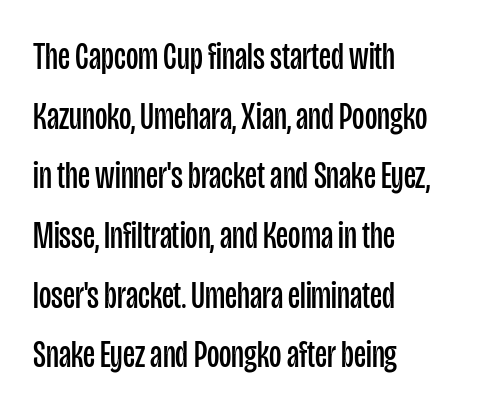
It's the straight-up-and-down kind of type. Characters follow at the spacing the type designer built in. Reading down the column, the eye jumps a familiar distance to each next line. A bare baseline throughout the passage. The font is comparable to plain body text, perhaps lighter.
